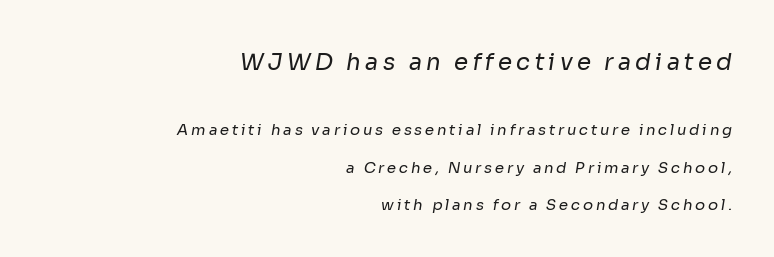
{"bold": "no", "underline": "no", "align": "right", "line_spacing": "loose", "line_spacing_ratio": 2.48, "larger_block": "first", "size_ratio": 1.53, "glyph_px": 23}
